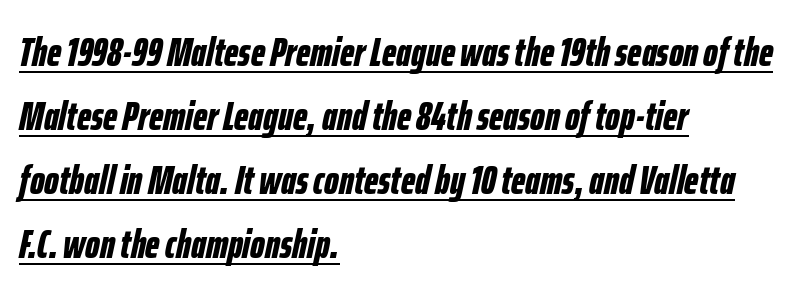
Q: Is the text bold? A: Yes.
Q: Is the text italic (slanted)? A: Yes, it leans right by about 12 degrees.
Q: Is the text underlined? A: Yes.
Q: How is the paragraph aligned? A: Left-aligned.
Q: Is the spacing between letters normal or unusually wide? A: Normal.
Q: Is the spacing between lines tight, normal or loose? A: Normal.
Q: Width (condensed, normal, or wide)? A: Condensed.
Q: Stroke contrast? A: Low.
Q: x-height? A: Medium.
Q: Monospaced? A: No.
